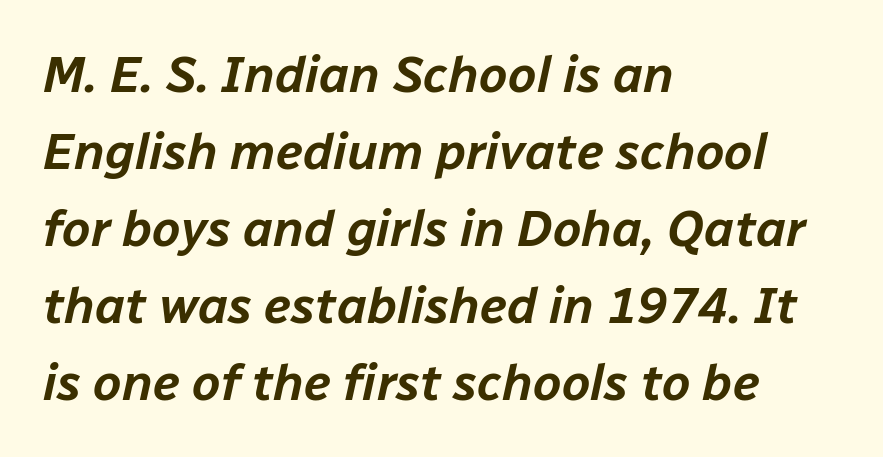
Quick note: underline off. Notice how descenders clear the ascenders below comfortably — that's standard leading. Think of a printed novel: that variable character pitch is what you see here. Would a proofreader flag this as italicized? Yes. Is the block centered? No — it sits flush against the left margin.
